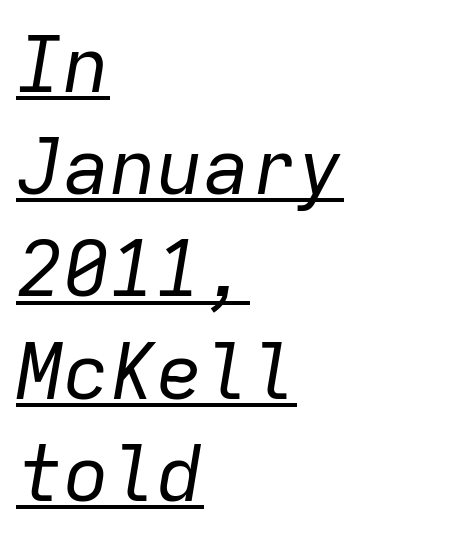
The image shows 78 px regular-weight type, italic (leaning right), monospaced; set left-aligned, normal line spacing (1.31x), normal letter spacing, underlined; low stroke contrast and a medium x-height.
